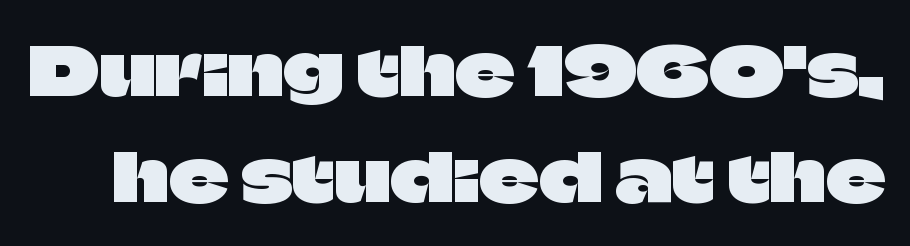
Q: Is the text italic (slanted)? A: No, it is upright.
Q: Is the typeface a serif or a sans-serif typeface? A: Sans-serif.
Q: Is the text underlined? A: No.
Q: Is the spacing between letters normal or unusually wide? A: Normal.
Q: Is the spacing between lines tight, normal or loose? A: Normal.
Q: Width (condensed, normal, or wide)? A: Normal.
Q: Stroke contrast? A: Low.
Q: x-height? A: Large.
Q: Monospaced? A: No.
